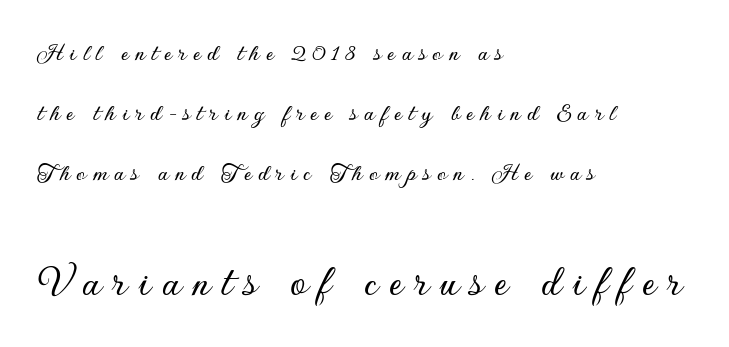
Whoever set this made the second block the dominant, larger element. Each new line begins a long way beneath the previous one. Each letter keeps its own natural width here, so spacing adapts to shape. Descenders hang freely into open space. There is plenty of visible air inserted between adjacent glyphs.
